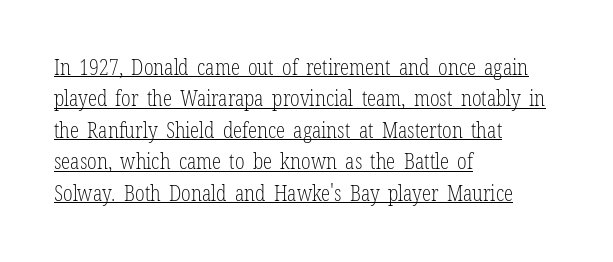
The image shows 21 px text type, upright; set left-aligned, normal line spacing (1.5x), normal letter spacing, underlined.
